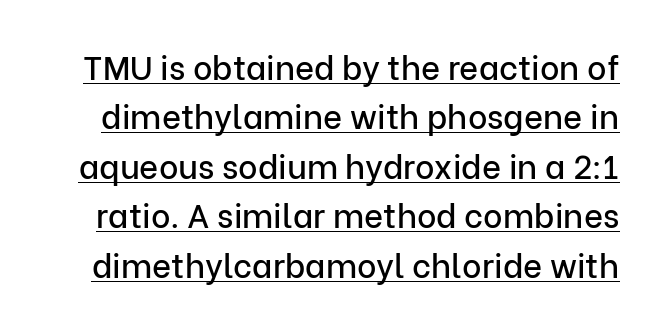
{"serif": "no", "italic": "no", "width": "normal", "stroke_contrast": "low", "x_height": "medium", "monospaced": "no", "underline": "yes", "line_spacing": "normal", "line_spacing_ratio": 1.5, "letter_spacing": "normal", "letter_spacing_em": 0.0, "glyph_px": 33}
